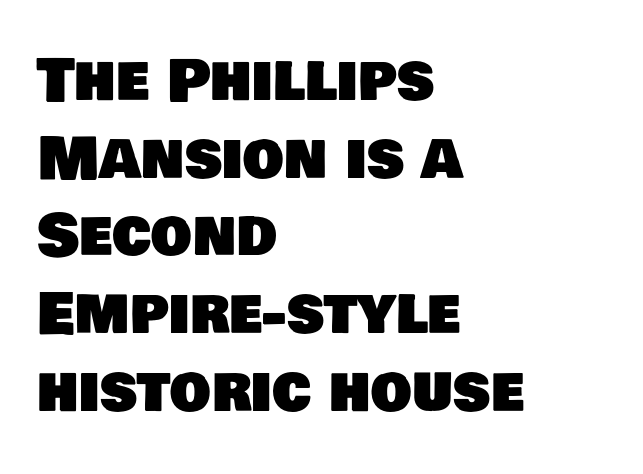
{"serif": "no", "width": "normal", "stroke_contrast": "low", "x_height": "large", "monospaced": "no", "underline": "no", "align": "left", "line_spacing": "normal", "line_spacing_ratio": 1.34, "letter_spacing": "normal", "letter_spacing_em": 0.0, "glyph_px": 58}
